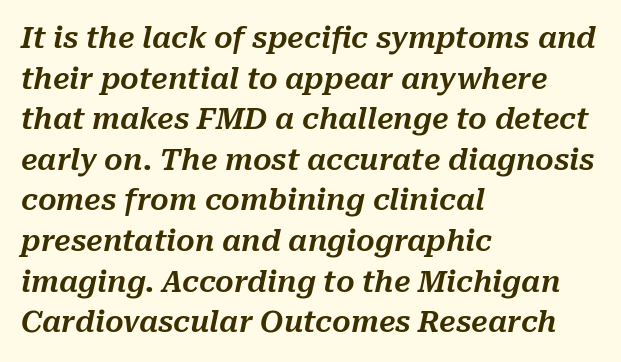
{"italic": "yes", "lean": "right", "slant_degrees": 10, "width": "normal", "stroke_contrast": "medium", "x_height": "medium", "monospaced": "no", "underline": "no", "align": "left", "line_spacing": "normal", "line_spacing_ratio": 1.4, "letter_spacing": "normal", "letter_spacing_em": 0.0, "glyph_px": 29}
